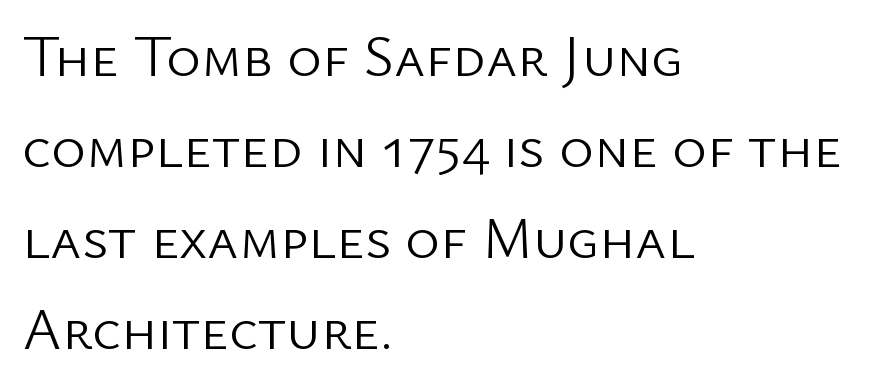
Q: Is the text bold? A: No.
Q: Is the text italic (slanted)? A: No, it is upright.
Q: Is the typeface a serif or a sans-serif typeface? A: Sans-serif.
Q: Is the text underlined? A: No.
Q: How is the paragraph aligned? A: Left-aligned.
Q: Is the spacing between letters normal or unusually wide? A: Normal.
Q: Is the spacing between lines tight, normal or loose? A: Normal.
Q: Width (condensed, normal, or wide)? A: Normal.
Q: Stroke contrast? A: Low.
Q: x-height? A: Medium.
Q: Monospaced? A: No.
